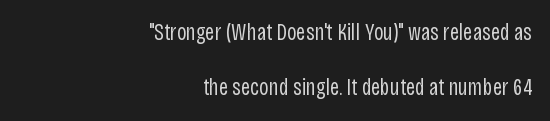
Weight: regular or lighter. Horizontal bands of white between lines are thick stripes. Alignment: flush right. Is the letter spacing exaggerated? No — it looks like the ordinary default. If you drew a line through each stem, it would be perfectly vertical. Honestly, there is no underline to notice here at all.
